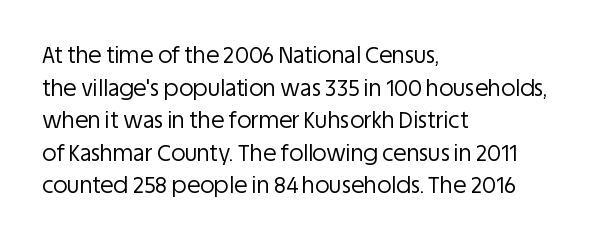
Rows of type keep a routine distance in the vertical direction. The space beneath each line is pristine and unruled. Which margin do the lines hug? The left one — the right edge is uneven. The letterforms sit shoulder to shoulder at normal distance.
